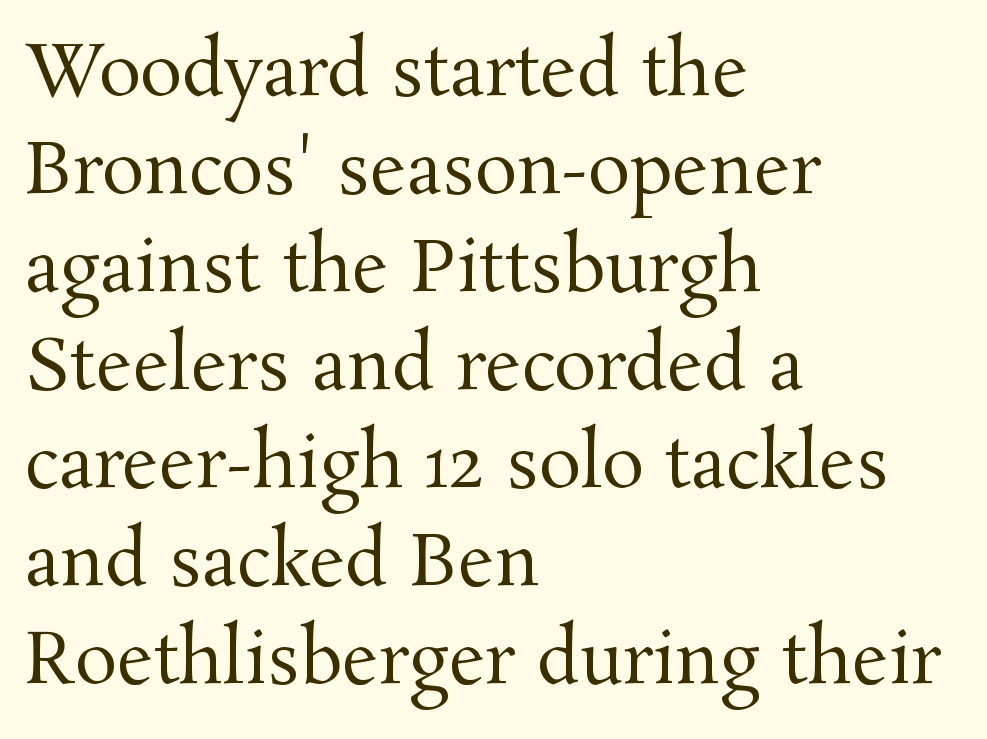
Q: Is the text bold? A: No.
Q: Is the text italic (slanted)? A: No, it is upright.
Q: Is the typeface a serif or a sans-serif typeface? A: Serif.
Q: Is the text underlined? A: No.
Q: How is the paragraph aligned? A: Left-aligned.
Q: Is the spacing between letters normal or unusually wide? A: Normal.
Q: Is the spacing between lines tight, normal or loose? A: Normal.
Q: Width (condensed, normal, or wide)? A: Normal.
Q: Stroke contrast? A: Medium.
Q: x-height? A: Medium.
Q: Monospaced? A: No.
